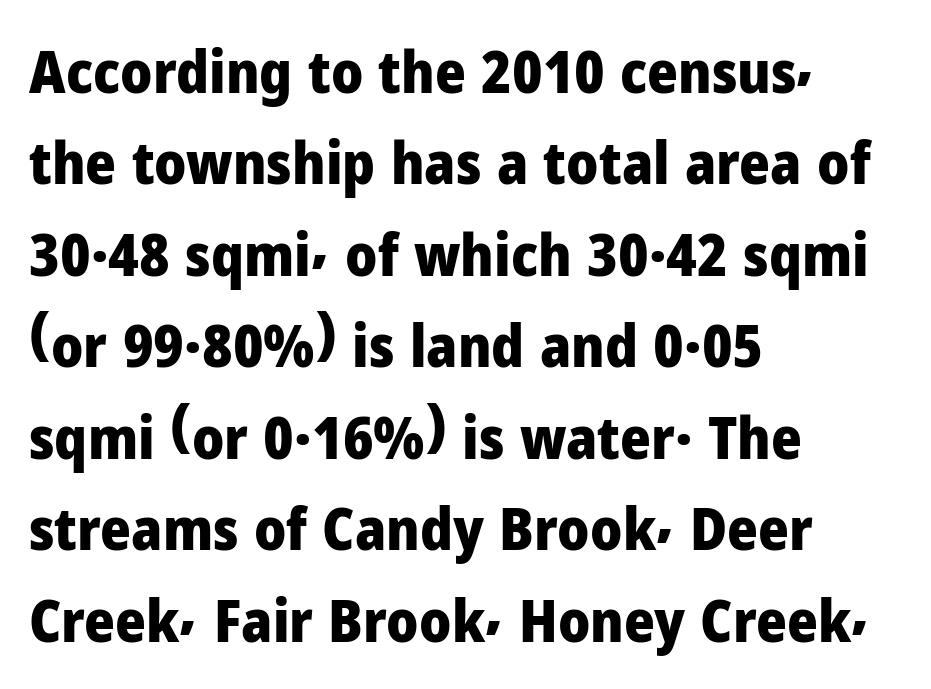
{"serif": "no", "italic": "no", "bold": "yes", "weight": "heavy", "width": "normal", "stroke_contrast": "low", "x_height": "medium", "monospaced": "no", "underline": "no", "align": "left", "line_spacing": "normal", "line_spacing_ratio": 1.55, "letter_spacing": "normal", "letter_spacing_em": 0.0, "glyph_px": 59}
